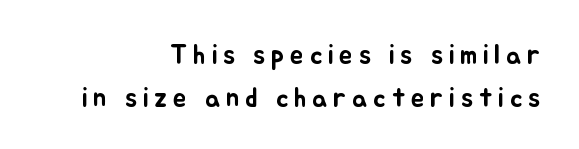
Q: Is the text italic (slanted)? A: No, it is upright.
Q: Is the text underlined? A: No.
Q: How is the paragraph aligned? A: Right-aligned.
Q: Is the spacing between letters normal or unusually wide? A: Unusually wide.
Q: Is the spacing between lines tight, normal or loose? A: Normal.
